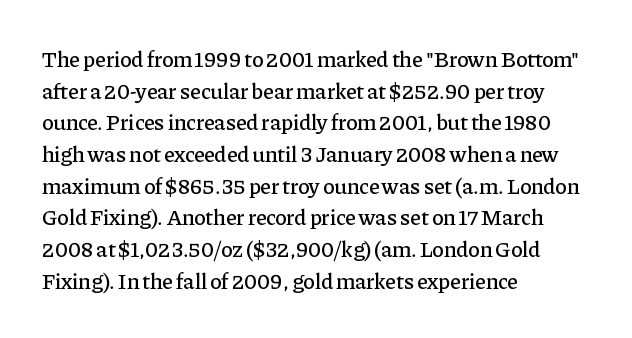
Q: Is the text italic (slanted)? A: No, it is upright.
Q: Is the text underlined? A: No.
Q: How is the paragraph aligned? A: Left-aligned.
Q: Is the spacing between letters normal or unusually wide? A: Normal.
Q: Is the spacing between lines tight, normal or loose? A: Normal.
